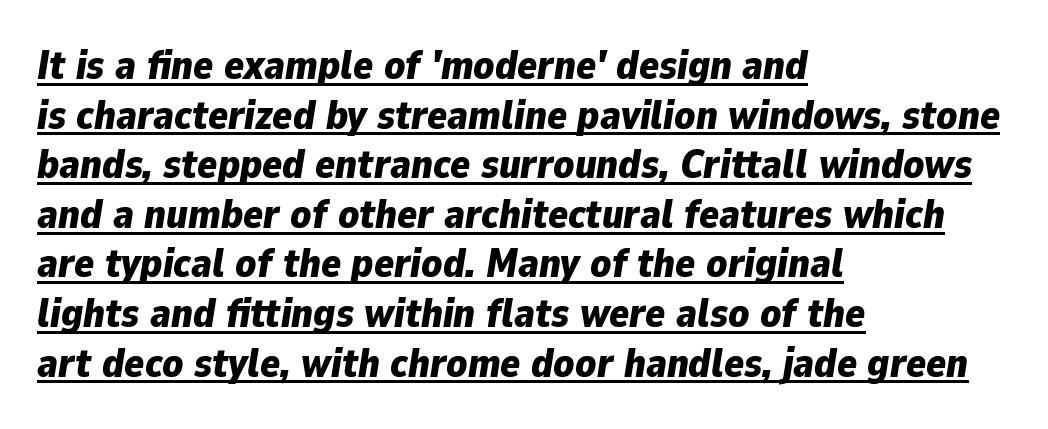
Q: Is the text bold? A: Yes.
Q: Is the text italic (slanted)? A: Yes, it leans right by about 9 degrees.
Q: Is the text underlined? A: Yes.
Q: How is the paragraph aligned? A: Left-aligned.
Q: Is the spacing between letters normal or unusually wide? A: Normal.
Q: Width (condensed, normal, or wide)? A: Normal.
Q: Stroke contrast? A: Low.
Q: x-height? A: Medium.
Q: Monospaced? A: No.
